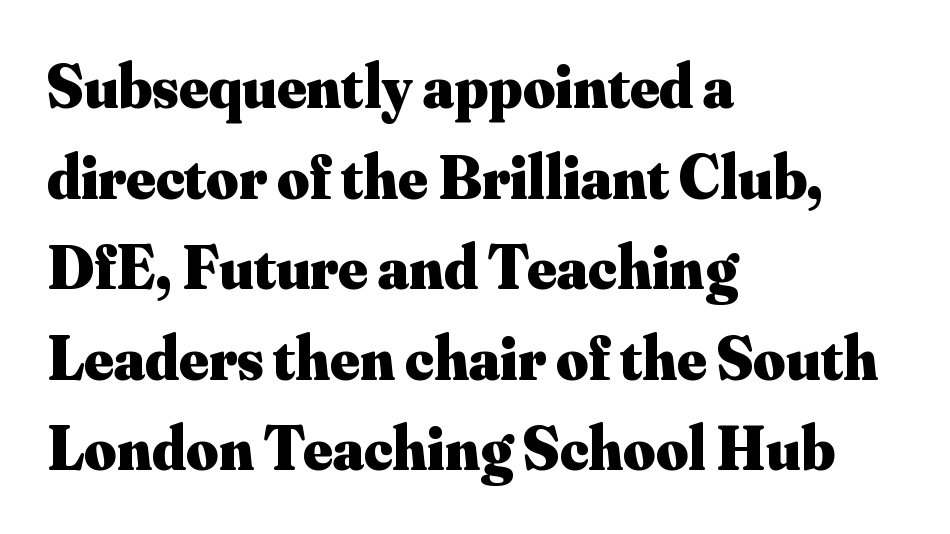
{"serif": "yes", "italic": "no", "bold": "yes", "weight": "heavy", "width": "normal", "stroke_contrast": "medium", "x_height": "small", "monospaced": "no", "underline": "no", "align": "left", "line_spacing": "normal", "line_spacing_ratio": 1.46, "letter_spacing": "normal", "letter_spacing_em": 0.0, "glyph_px": 62}
